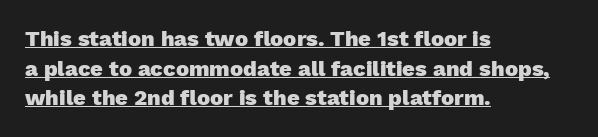
{"italic": "no", "bold": "yes", "underline": "yes", "align": "left", "line_spacing": "normal", "line_spacing_ratio": 1.35, "letter_spacing": "normal", "letter_spacing_em": 0.0, "glyph_px": 22}
